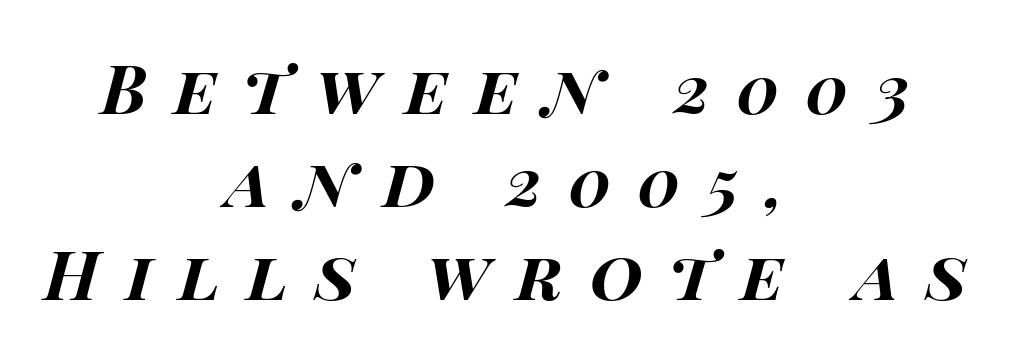
{"italic": "yes", "lean": "right", "slant_degrees": 14, "bold": "yes", "weight": "bold", "width": "wide", "stroke_contrast": "high", "x_height": "large", "monospaced": "no", "underline": "no", "align": "center", "line_spacing": "normal", "line_spacing_ratio": 1.37, "letter_spacing": "wide", "letter_spacing_em": 0.39, "glyph_px": 68}
